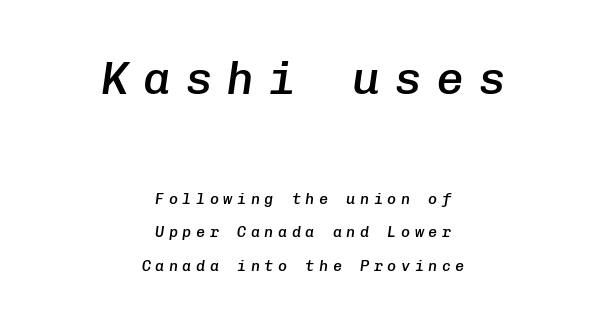
The block sitting higher on the canvas is the one with enlarged characters. Summary of vertical rhythm: relaxed, with wide interline spacing. The horizontal fit of the characters is loose and conspicuously gappy. The glyphs look as if they've been sheared to an angle.
